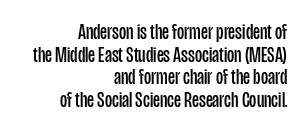
{"italic": "no", "bold": "no", "underline": "no", "align": "right", "line_spacing": "tight", "line_spacing_ratio": 1.03, "letter_spacing": "normal", "letter_spacing_em": 0.0, "glyph_px": 22}
